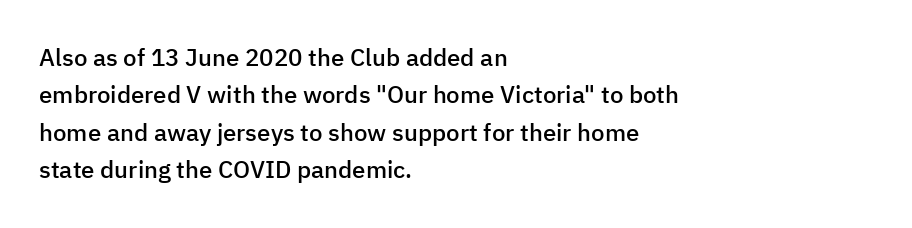
The image shows 24 px text type, upright; set left-aligned, normal line spacing (1.56x), normal letter spacing, not underlined.
